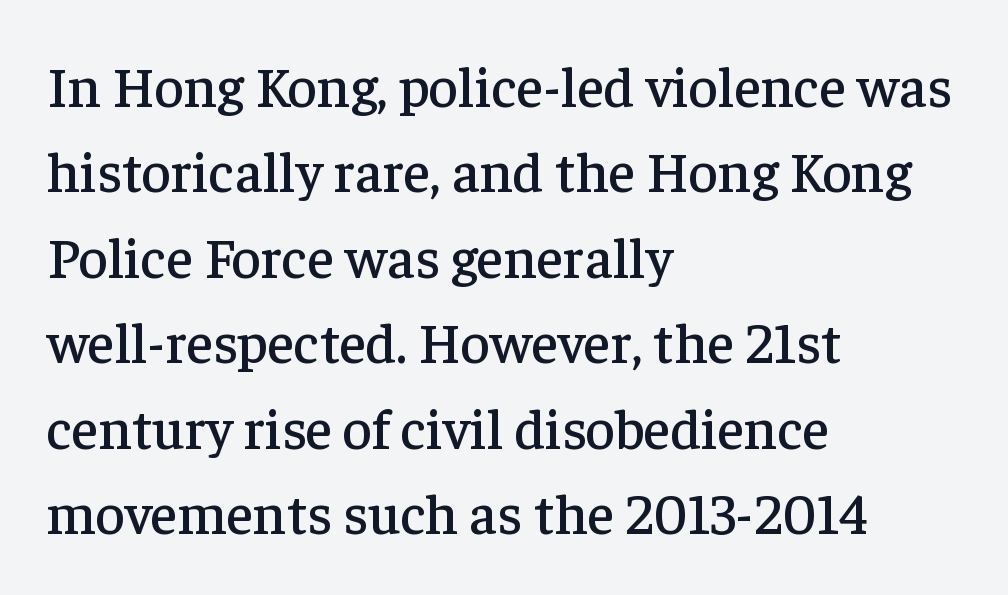
A clean baseline with only descenders dipping below it. Tracking value appears to be zero — textbook default spacing. Check where the strokes stop: tiny serifs finish them off. The line-height multiplier appears to be the usual default. Compared with a centered layout, this one pins lines to the left instead. You could not count columns in this text — the font is proportionally spaced.
